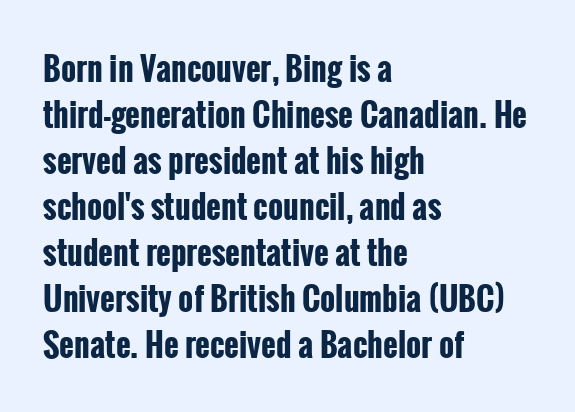
The line-height multiplier appears to be the usual default. Unlike a traditional serif, this face leaves its strokes unadorned. Does the copy run flush right? No — it runs flush left. Only glyphs here, with clear space below each row. Every stem runs plumb, perpendicular to the baseline.
